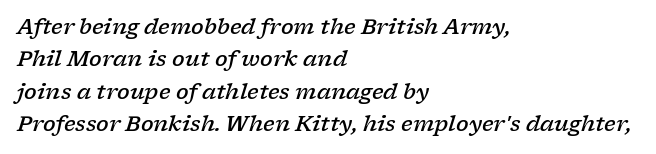
The image shows 21 px text type, italic (leaning right); set left-aligned, normal line spacing (1.54x), normal letter spacing, not underlined.
